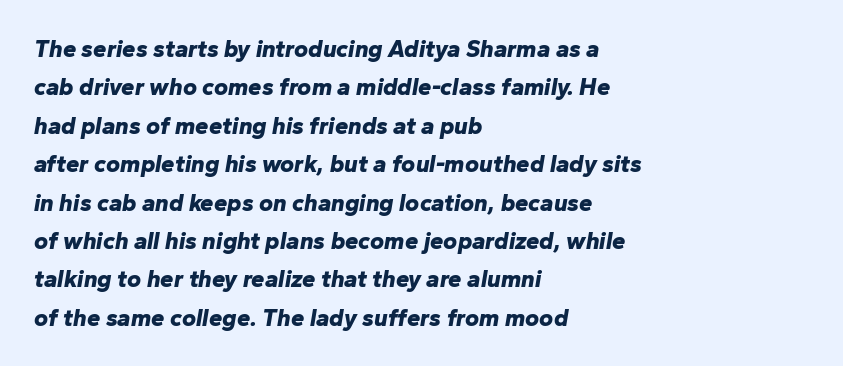
One glance says typical: line gaps are just what's usual. The words here are not underlined. Each line starts at the same left margin while the right side varies. Posture: slanted.
